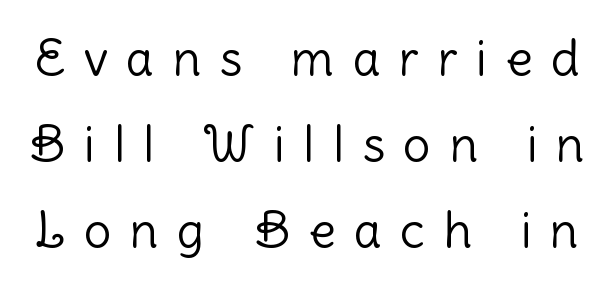
The font family rendered here belongs to the sans-serif group. Weight class: somewhere from thin through regular. No word sits above an underline. Varying glyph widths throughout — classic text-font behaviour. Look at the tracking — it's clearly loosened, letters drifting apart.
